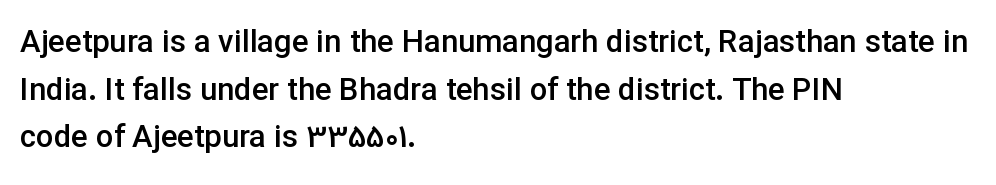
Q: Is the text bold? A: Semi-bold.
Q: Is the text italic (slanted)? A: No, it is upright.
Q: Is the typeface a serif or a sans-serif typeface? A: Sans-serif.
Q: Is the text underlined? A: No.
Q: How is the paragraph aligned? A: Left-aligned.
Q: Is the spacing between letters normal or unusually wide? A: Normal.
Q: Is the spacing between lines tight, normal or loose? A: Normal.
Q: Width (condensed, normal, or wide)? A: Normal.
Q: Stroke contrast? A: Low.
Q: x-height? A: Medium.
Q: Monospaced? A: No.
